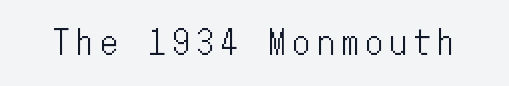
The type is letterspaced generously, with wide tracking. When letters stand straight like this, we call the style roman or upright. Each letter, wide or thin by design, is forced into the same width here. Anything drawn beneath the words? Only blank space.
